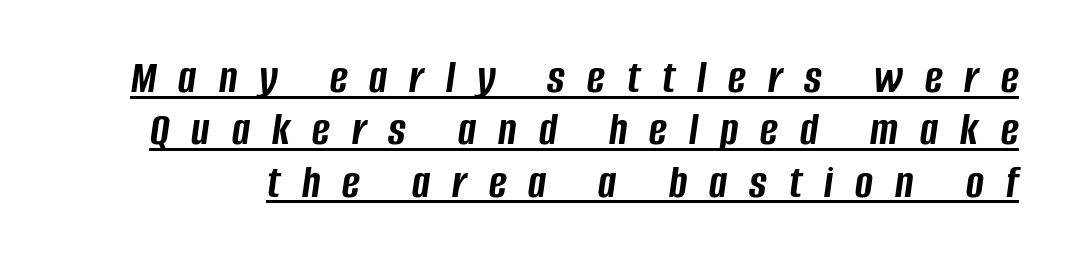
The image shows 48 px semibold, condensed type, italic (leaning right); set tight line spacing (1.09x), unusually wide letter spacing (+0.46 em), underlined; low stroke contrast and a large x-height.
